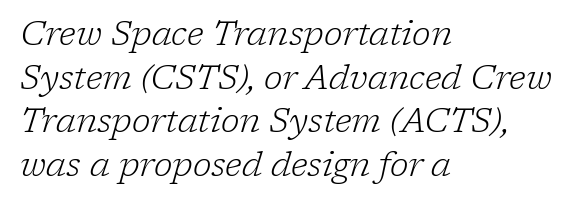
Stems and bowls with no extra thickness — not bold. Horizontal bands of white between lines are of average thickness. If you drew a ruler down the left edge, every line would touch it. Little horizontal feet cap the strokes, marking this as serif type. Short note: letters normally spaced. The area under the type is left untouched.
